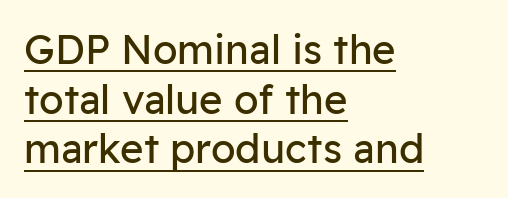
Posture: upright roman. Line starts are locked; line ends wander. Stems and bowls with no extra thickness — not bold. The passage shown is typed in a proportional face where columns would drift. You can see a thin bar hugging the bottom of the glyphs.
